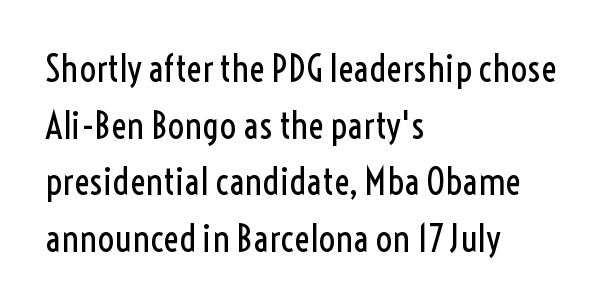
The image shows 37 px regular-weight, condensed sans-serif type, upright; set left-aligned, normal line spacing (1.53x), normal letter spacing, not underlined; a medium x-height.
